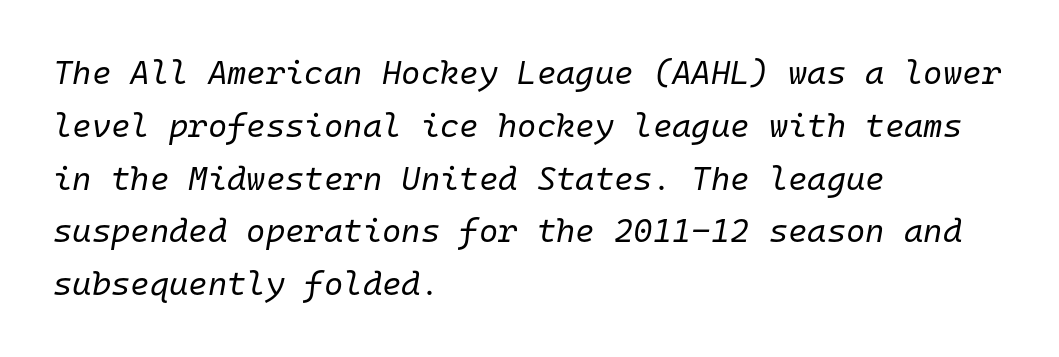
Where is the straight margin? On the left. Each row of text sits above clean, open space. You can tell it's italic because the verticals aren't actually vertical. Each word holds together tightly as a unit, with standard inter-letter gaps. The letters look calm and open, with moderate or lighter stems. Rows of type keep a routine distance in the vertical direction.
